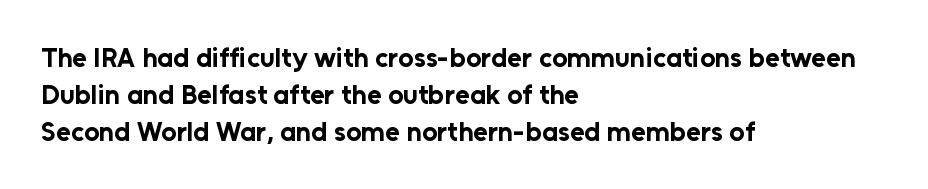
The image shows 27 px bold type, upright; set left-aligned, normal line spacing (1.37x), normal letter spacing, not underlined.
